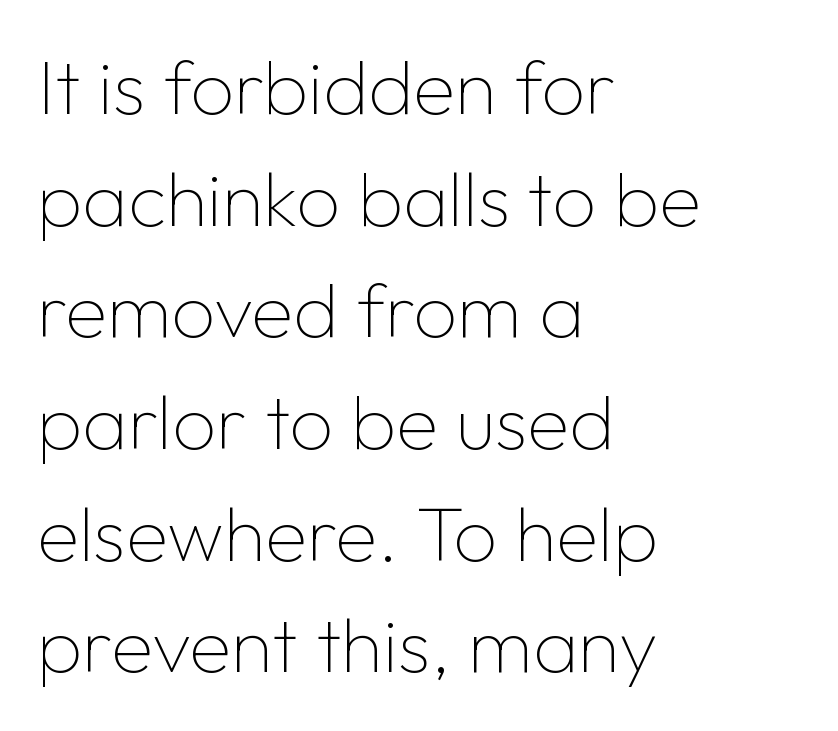
{"serif": "no", "italic": "no", "bold": "no", "weight": "thin", "width": "normal", "stroke_contrast": "low", "x_height": "medium", "monospaced": "no", "underline": "no", "align": "left", "line_spacing": "normal", "line_spacing_ratio": 1.45, "letter_spacing": "normal", "letter_spacing_em": 0.0, "glyph_px": 77}
